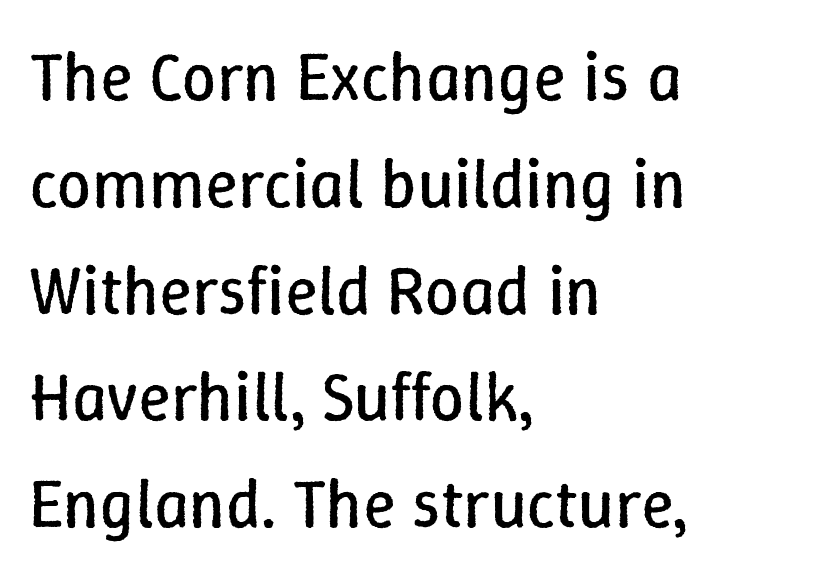
The letterforms sit shoulder to shoulder at normal distance. Looks like regular typesetting: each glyph gets only the width it needs. No word sits above an underline. This block has exactly the height ordinary leading produces.
